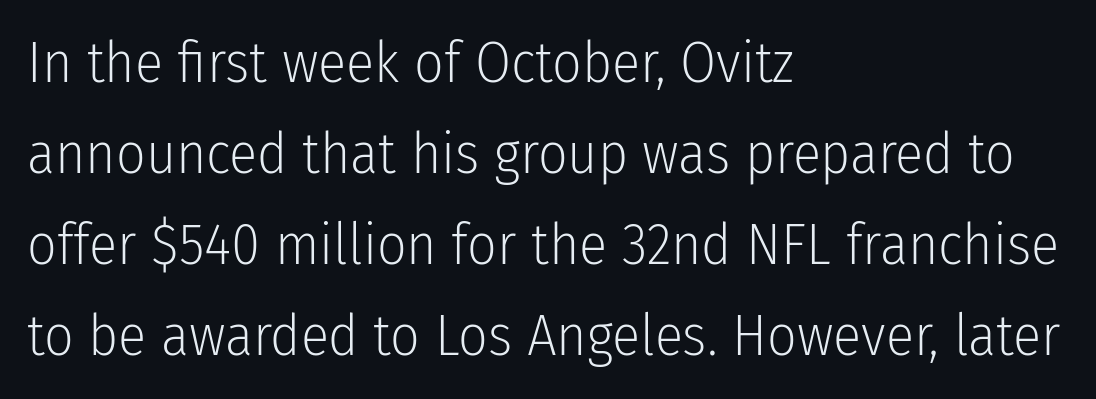
Q: Is the text bold? A: No.
Q: Is the text italic (slanted)? A: No, it is upright.
Q: Is the typeface a serif or a sans-serif typeface? A: Sans-serif.
Q: Is the text underlined? A: No.
Q: How is the paragraph aligned? A: Left-aligned.
Q: Is the spacing between letters normal or unusually wide? A: Normal.
Q: Is the spacing between lines tight, normal or loose? A: Normal.
Q: Width (condensed, normal, or wide)? A: Condensed.
Q: Stroke contrast? A: Low.
Q: x-height? A: Medium.
Q: Monospaced? A: No.
